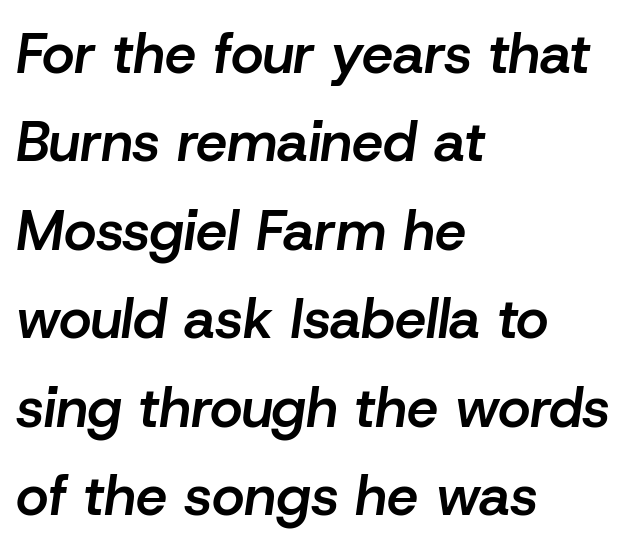
Q: Is the text bold? A: Semi-bold.
Q: Is the text italic (slanted)? A: Yes, it leans right by about 8 degrees.
Q: Is the text underlined? A: No.
Q: How is the paragraph aligned? A: Left-aligned.
Q: Is the spacing between letters normal or unusually wide? A: Normal.
Q: Is the spacing between lines tight, normal or loose? A: Normal.
Q: Width (condensed, normal, or wide)? A: Normal.
Q: Stroke contrast? A: Low.
Q: x-height? A: Medium.
Q: Monospaced? A: No.
